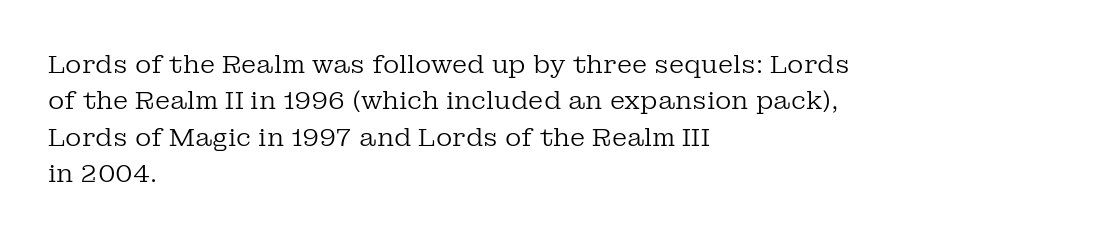
{"italic": "no", "bold": "no", "underline": "no", "align": "left", "line_spacing": "normal", "line_spacing_ratio": 1.46, "letter_spacing": "normal", "letter_spacing_em": 0.0, "glyph_px": 25}
